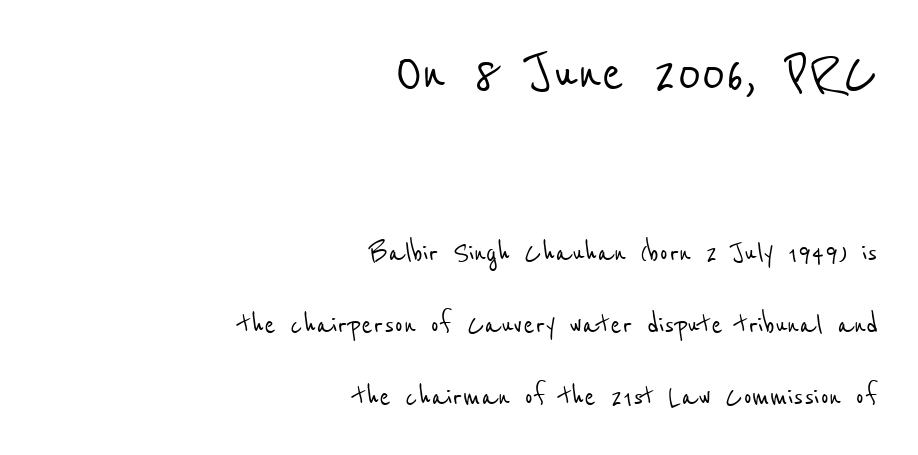
Q: Is the typeface a serif or a sans-serif typeface? A: Sans-serif.
Q: Is the text underlined? A: No.
Q: How is the paragraph aligned? A: Right-aligned.
Q: Is the spacing between letters normal or unusually wide? A: Normal.
Q: Is the spacing between lines tight, normal or loose? A: Loose.
Q: Which block of text is set in a larger size, the first (top) or the second (bottom)? A: The first (top) one.
Q: Width (condensed, normal, or wide)? A: Condensed.
Q: Stroke contrast? A: Low.
Q: x-height? A: Medium.
Q: Monospaced? A: No.
